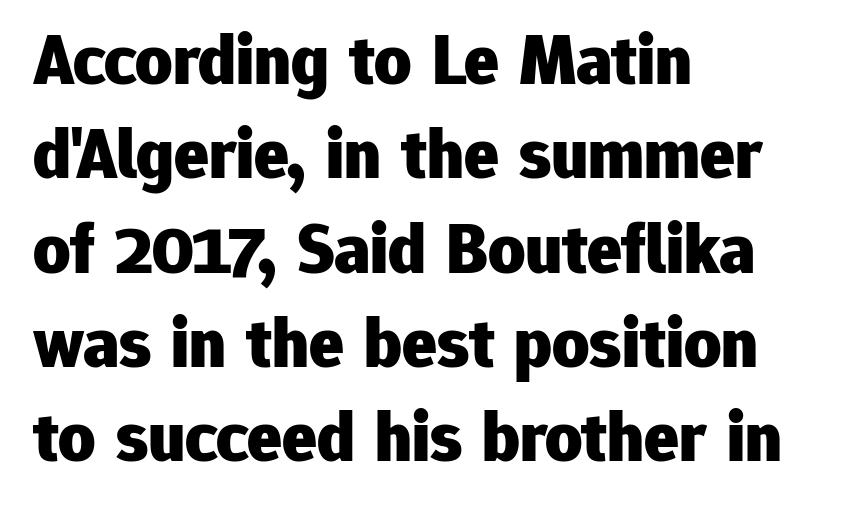
Rendered with straight, roman letterforms. Reading down the block, your eye returns to a fixed left position each line. Check under the words: just untouched page. Vertically, the passage feels balanced, rows spaced as you'd expect. Heavy, bold letterforms. Each letter's strokes conclude bluntly, with no projecting serifs.
